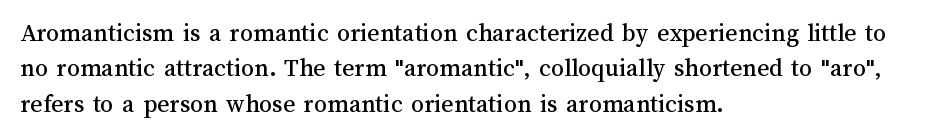
{"italic": "no", "underline": "no", "align": "left", "line_spacing": "normal", "line_spacing_ratio": 1.36, "letter_spacing": "normal", "letter_spacing_em": 0.0, "glyph_px": 26}
